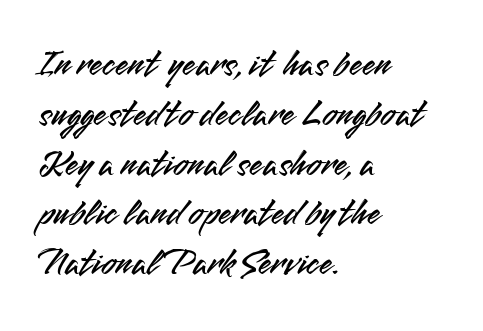
Look at the bottom of the vertical strokes: they stop flat, with no serifs. Honestly, the letter spacing is just normal — you wouldn't notice it. Glance below the letters and you will spot only blank space. Looks like regular typesetting: each glyph gets only the width it needs.
